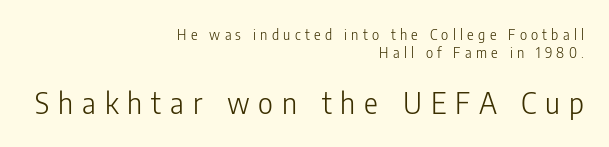
{"serif": "no", "italic": "no", "bold": "no", "weight": "light", "width": "condensed", "stroke_contrast": "low", "x_height": "medium", "monospaced": "no", "underline": "no", "align": "right", "line_spacing": "normal", "line_spacing_ratio": 1.29, "letter_spacing": "wide", "letter_spacing_em": 0.31, "larger_block": "second", "size_ratio": 2.07, "glyph_px": 29}
